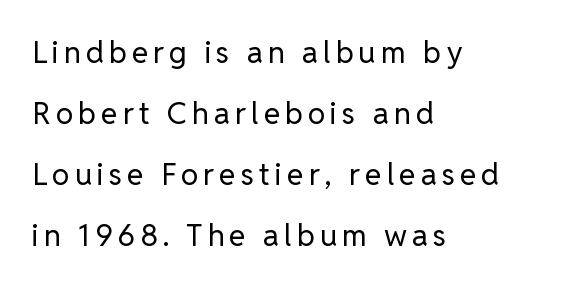
Q: Is the text bold? A: No.
Q: Is the text italic (slanted)? A: No, it is upright.
Q: Is the typeface a serif or a sans-serif typeface? A: Sans-serif.
Q: Is the text underlined? A: No.
Q: How is the paragraph aligned? A: Left-aligned.
Q: Is the spacing between lines tight, normal or loose? A: Loose.
Q: Width (condensed, normal, or wide)? A: Normal.
Q: Stroke contrast? A: Low.
Q: x-height? A: Medium.
Q: Monospaced? A: No.
